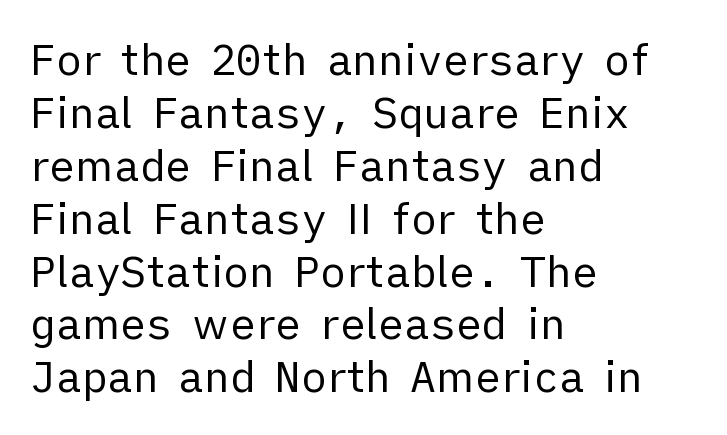
Is the type heavy? It reads as light-to-regular instead. A typesetter would call this proportional, since set widths differ per character. The rendering anchors every line to the left-hand side. Does the lettering tilt? It doesn't — this is upright.
